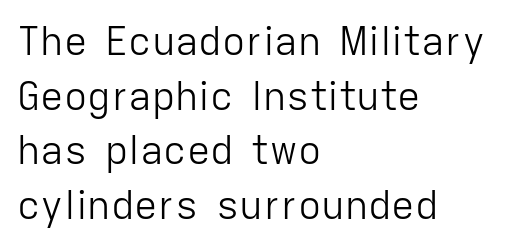
Q: Is the text bold? A: No.
Q: Is the text italic (slanted)? A: No, it is upright.
Q: Is the typeface a serif or a sans-serif typeface? A: Sans-serif.
Q: Is the text underlined? A: No.
Q: How is the paragraph aligned? A: Left-aligned.
Q: Is the spacing between letters normal or unusually wide? A: Normal.
Q: Is the spacing between lines tight, normal or loose? A: Normal.
Q: Width (condensed, normal, or wide)? A: Normal.
Q: Stroke contrast? A: Low.
Q: x-height? A: Medium.
Q: Monospaced? A: No.
